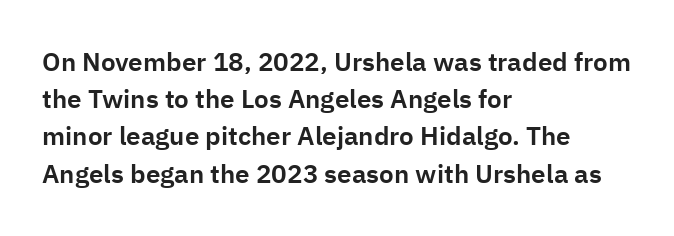
Q: Is the text italic (slanted)? A: No, it is upright.
Q: Is the text underlined? A: No.
Q: How is the paragraph aligned? A: Left-aligned.
Q: Is the spacing between letters normal or unusually wide? A: Normal.
Q: Is the spacing between lines tight, normal or loose? A: Normal.
